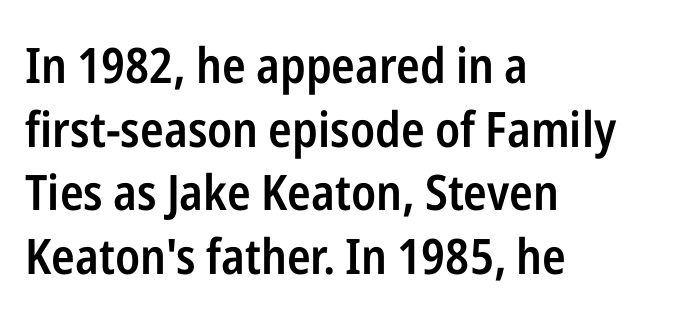
Q: Is the text bold? A: Semi-bold.
Q: Is the text italic (slanted)? A: No, it is upright.
Q: Is the typeface a serif or a sans-serif typeface? A: Sans-serif.
Q: Is the text underlined? A: No.
Q: How is the paragraph aligned? A: Left-aligned.
Q: Is the spacing between letters normal or unusually wide? A: Normal.
Q: Is the spacing between lines tight, normal or loose? A: Normal.
Q: Width (condensed, normal, or wide)? A: Condensed.
Q: Stroke contrast? A: Low.
Q: x-height? A: Medium.
Q: Monospaced? A: No.
